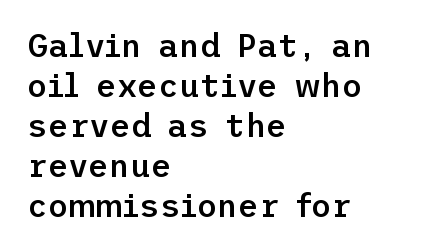
Q: Is the text bold? A: Semi-bold.
Q: Is the text italic (slanted)? A: No, it is upright.
Q: Is the typeface a serif or a sans-serif typeface? A: Sans-serif.
Q: Is the text underlined? A: No.
Q: How is the paragraph aligned? A: Left-aligned.
Q: Is the spacing between letters normal or unusually wide? A: Normal.
Q: Is the spacing between lines tight, normal or loose? A: Normal.
Q: Width (condensed, normal, or wide)? A: Normal.
Q: Stroke contrast? A: Low.
Q: x-height? A: Medium.
